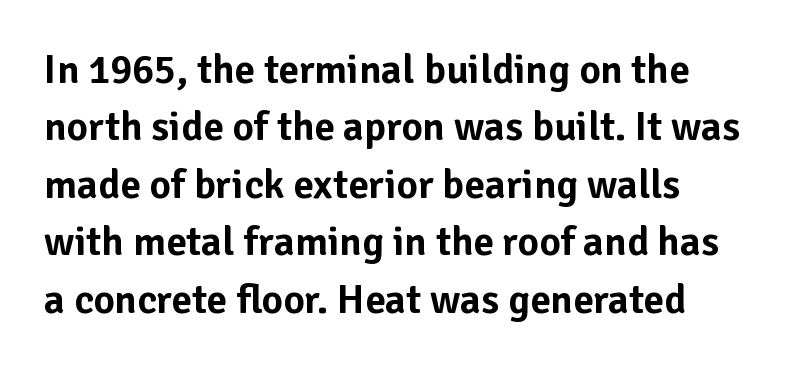
Q: Is the text italic (slanted)? A: No, it is upright.
Q: Is the typeface a serif or a sans-serif typeface? A: Sans-serif.
Q: Is the text underlined? A: No.
Q: Is the spacing between letters normal or unusually wide? A: Normal.
Q: Is the spacing between lines tight, normal or loose? A: Normal.
Q: Width (condensed, normal, or wide)? A: Normal.
Q: Stroke contrast? A: Low.
Q: x-height? A: Medium.
Q: Monospaced? A: No.
